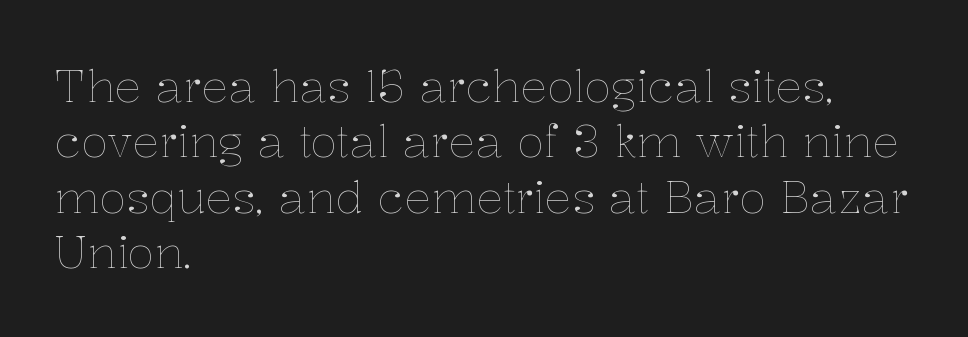
{"italic": "no", "bold": "no", "weight": "thin", "width": "normal", "stroke_contrast": "low", "x_height": "medium", "monospaced": "no", "underline": "no", "align": "left", "line_spacing_ratio": 1.23, "letter_spacing": "normal", "letter_spacing_em": 0.0, "glyph_px": 45}
